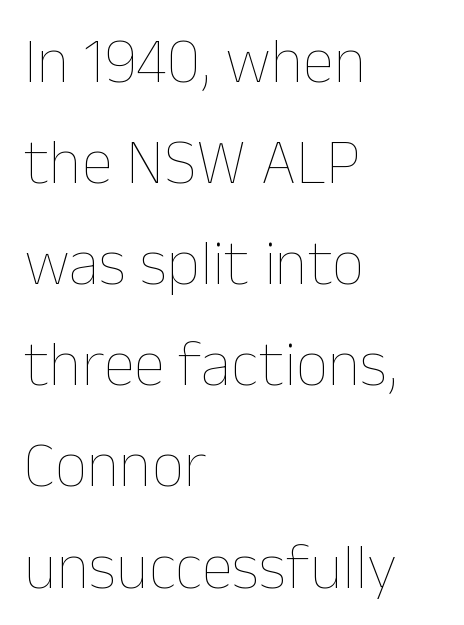
Horizontally, the lines are justified to the leading edge only. Proportional: the letters do not fall into vertical columns. Upright lettering throughout. Does extra space separate the letters? No, they use regular spacing. A light-to-regular cut is what we see here. A typesetter would call this leading conventional body-copy spacing.
